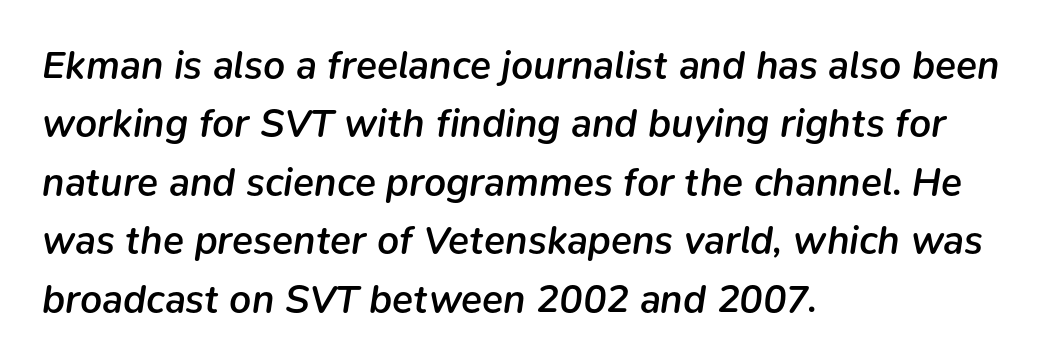
The image shows 39 px semibold type, italic (leaning right); set left-aligned, normal line spacing (1.5x), normal letter spacing, not underlined; low stroke contrast and a medium x-height.
